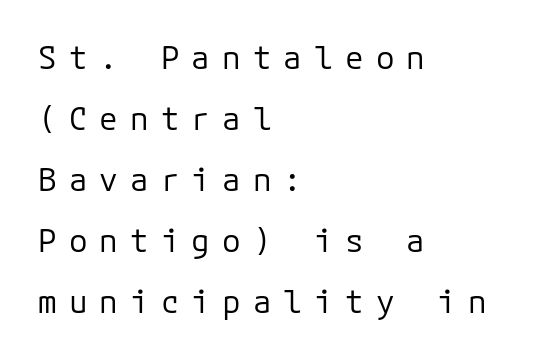
Q: Is the text bold? A: No.
Q: Is the text italic (slanted)? A: No, it is upright.
Q: Is the typeface a serif or a sans-serif typeface? A: Sans-serif.
Q: Is the text underlined? A: No.
Q: How is the paragraph aligned? A: Left-aligned.
Q: Is the spacing between letters normal or unusually wide? A: Unusually wide.
Q: Is the spacing between lines tight, normal or loose? A: Loose.
Q: Width (condensed, normal, or wide)? A: Normal.
Q: Stroke contrast? A: Low.
Q: x-height? A: Medium.
Q: Monospaced? A: Yes.
